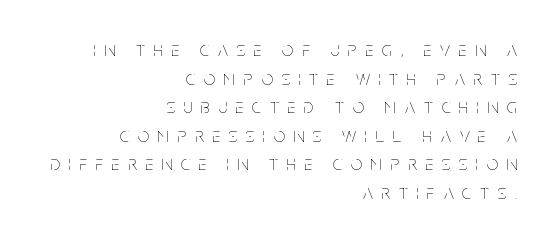
{"italic": "no", "bold": "no", "underline": "no", "align": "right", "line_spacing": "normal", "line_spacing_ratio": 1.43, "letter_spacing": "wide", "letter_spacing_em": 0.44, "glyph_px": 20}
